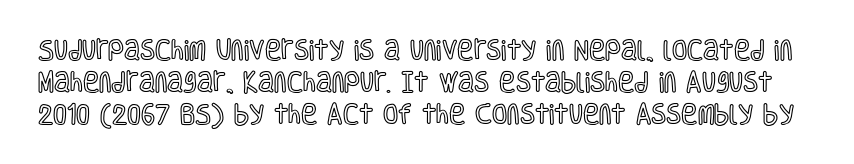
Q: Is the text italic (slanted)? A: No, it is upright.
Q: Is the text underlined? A: No.
Q: Is the spacing between letters normal or unusually wide? A: Normal.
Q: Is the spacing between lines tight, normal or loose? A: Normal.
